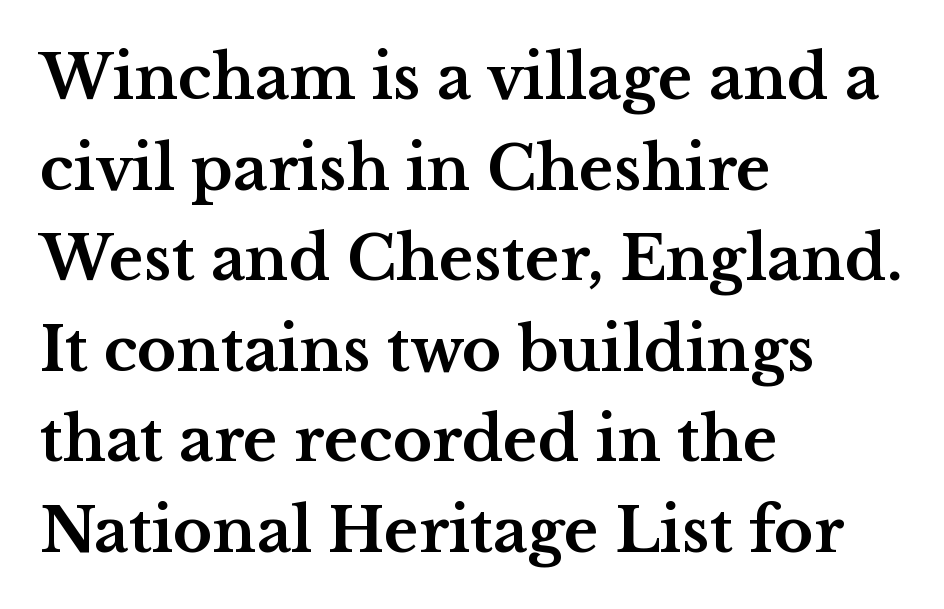
{"serif": "yes", "italic": "no", "bold": "yes", "weight": "bold", "width": "wide", "stroke_contrast": "medium", "x_height": "medium", "monospaced": "no", "underline": "no", "align": "left", "line_spacing": "normal", "line_spacing_ratio": 1.51, "letter_spacing": "normal", "letter_spacing_em": 0.0, "glyph_px": 60}
